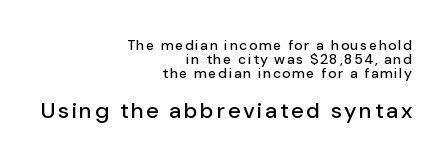
The image shows 22 px text type, upright; set right-aligned, tight line spacing (1.0x), not underlined; the second (bottom) block is 1.57x larger.
